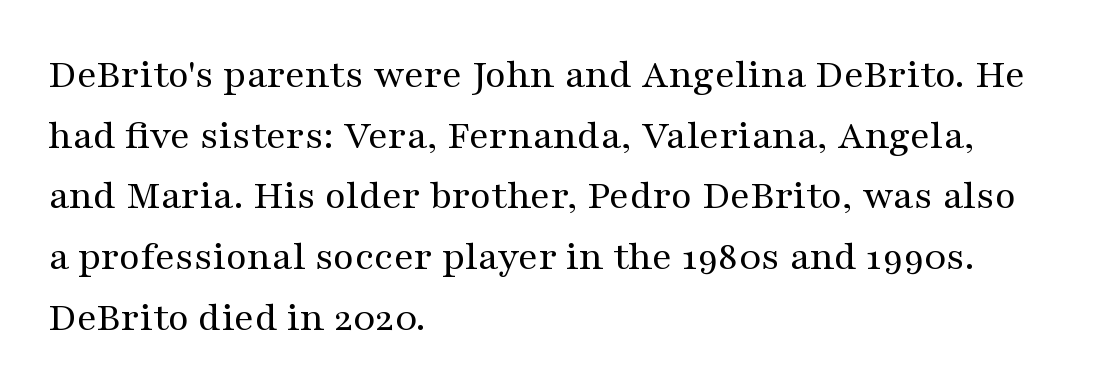
The gaps between neighbouring characters are ordinary and unremarkable. Words float on clear page, feet unadorned. Bold? No — there's no thickening of the strokes. Old-style or modern, the face here clearly has serifs. In terms of posture, this sample is upright.
